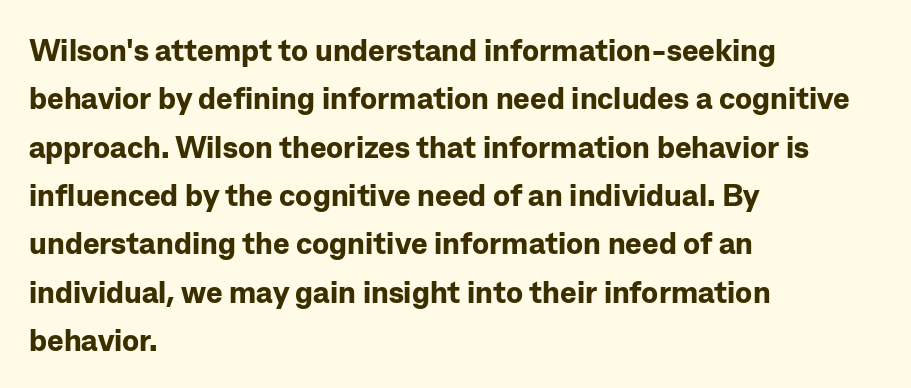
The image shows 31 px bold sans-serif type, upright; set left-aligned, normal line spacing (1.56x), normal letter spacing, not underlined; low stroke contrast and a medium x-height.
